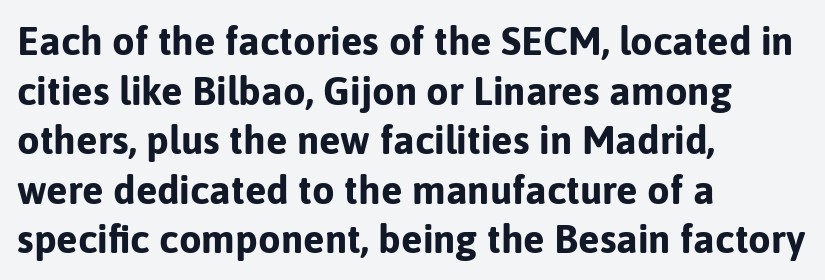
{"serif": "no", "italic": "no", "bold": "yes", "weight": "bold", "width": "normal", "stroke_contrast": "low", "x_height": "medium", "monospaced": "no", "underline": "no", "align": "left", "line_spacing_ratio": 1.24, "letter_spacing": "normal", "letter_spacing_em": 0.0, "glyph_px": 40}
